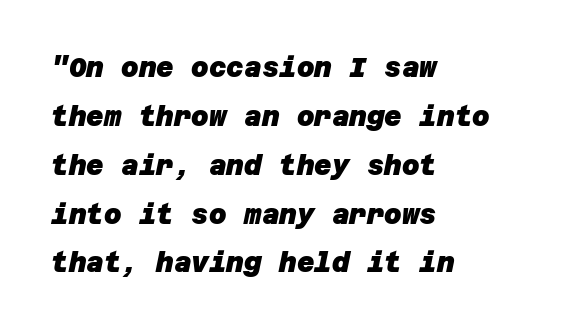
{"bold": "yes", "underline": "no", "align": "left", "line_spacing_ratio": 1.81, "letter_spacing": "normal", "letter_spacing_em": 0.0, "glyph_px": 27}
